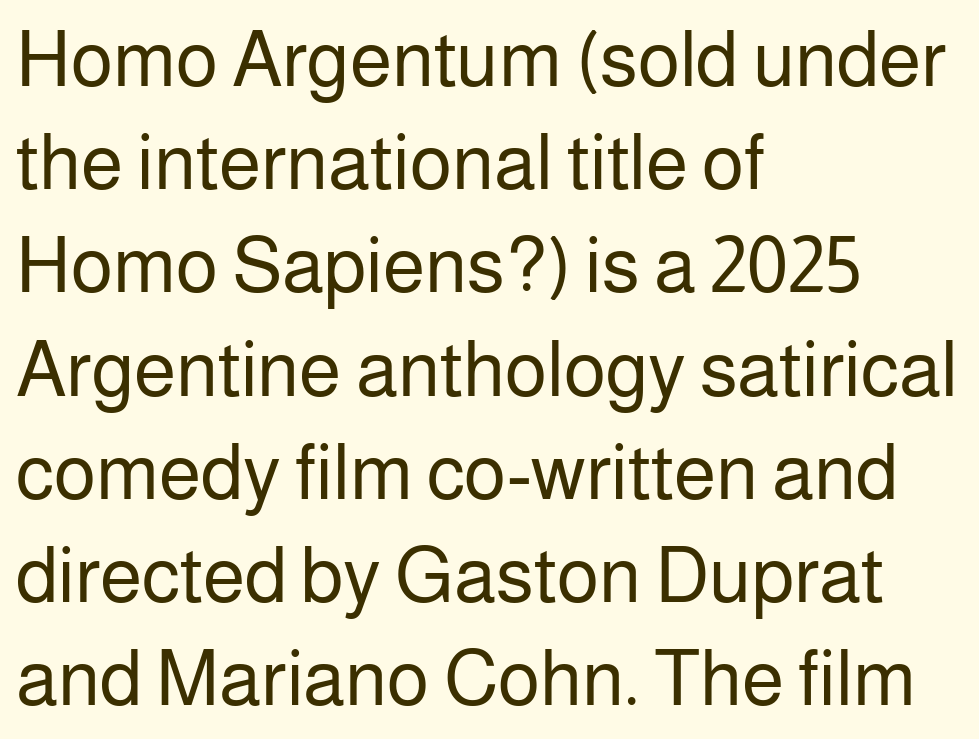
All the whitespace from short lines collects on the right. The rendering uses natural spacing where letterforms have individual widths. The passage shown is typeset with a sans-serif family. Baseline-to-baseline distance is the conventional proportion of letter height. If you drew a line through each stem, it would be perfectly vertical.
